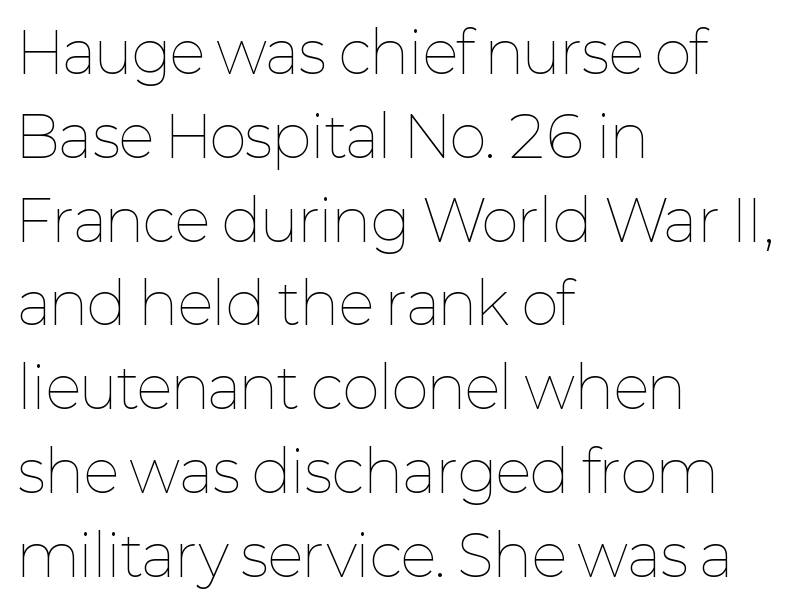
The image shows 57 px thin type, upright; set left-aligned, normal line spacing (1.47x), normal letter spacing, not underlined; low stroke contrast and a medium x-height.
